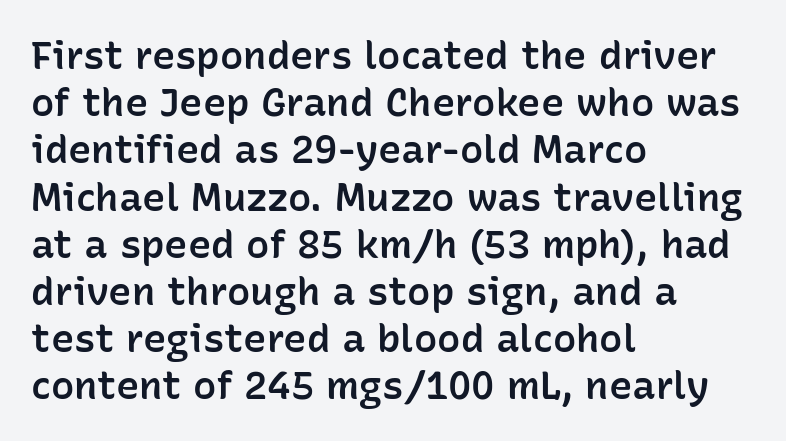
The image shows 39 px semibold sans-serif type, upright; set left-aligned, line spacing 1.21x, normal letter spacing, not underlined; low stroke contrast and a medium x-height.
